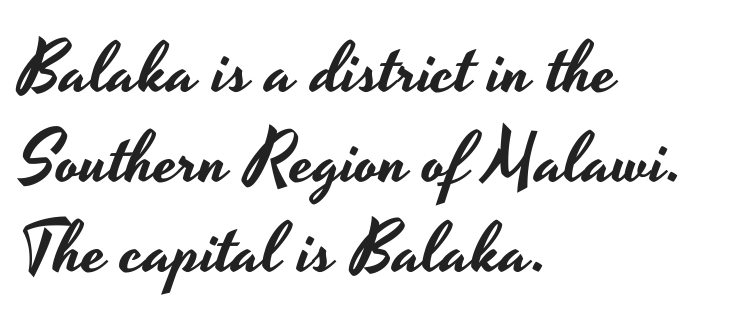
The image shows 71 px wide sans-serif type; set left-aligned, normal line spacing (1.27x), normal letter spacing, not underlined; low stroke contrast and a small x-height.
